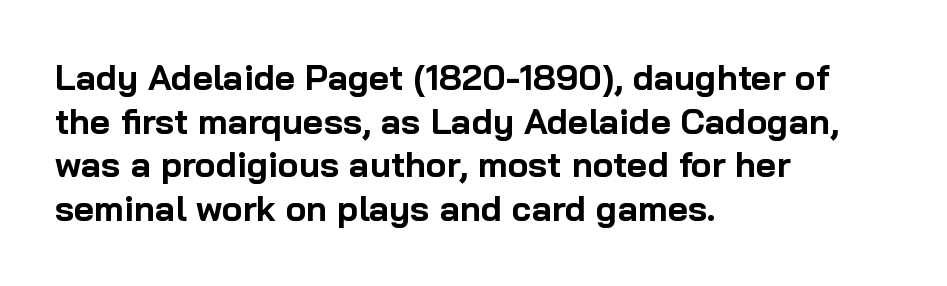
{"serif": "no", "italic": "no", "bold": "yes", "weight": "bold", "width": "normal", "stroke_contrast": "low", "x_height": "medium", "monospaced": "no", "underline": "no", "align": "left", "line_spacing": "normal", "line_spacing_ratio": 1.25, "letter_spacing": "normal", "letter_spacing_em": 0.0, "glyph_px": 35}
